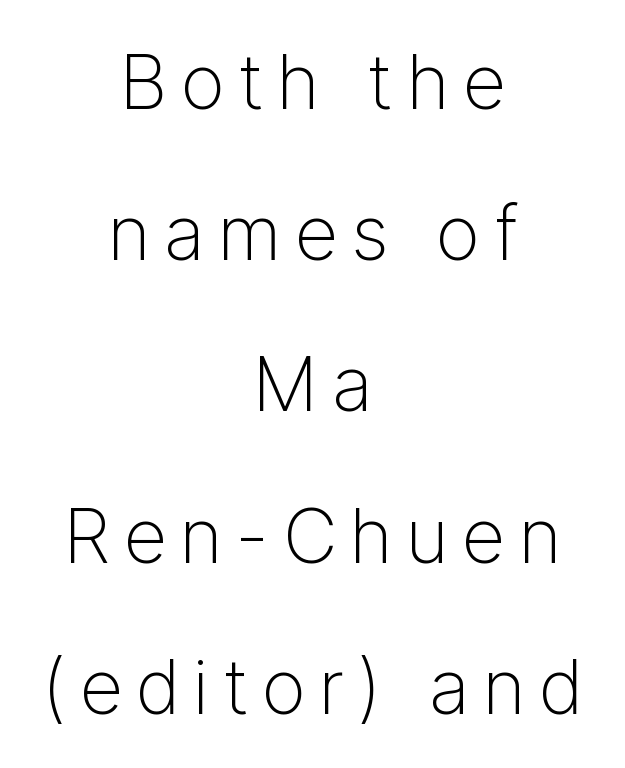
Q: Is the text bold? A: No.
Q: Is the text italic (slanted)? A: No, it is upright.
Q: Is the typeface a serif or a sans-serif typeface? A: Sans-serif.
Q: Is the text underlined? A: No.
Q: How is the paragraph aligned? A: Centered.
Q: Is the spacing between lines tight, normal or loose? A: Loose.
Q: Width (condensed, normal, or wide)? A: Normal.
Q: Stroke contrast? A: Low.
Q: x-height? A: Medium.
Q: Monospaced? A: No.
